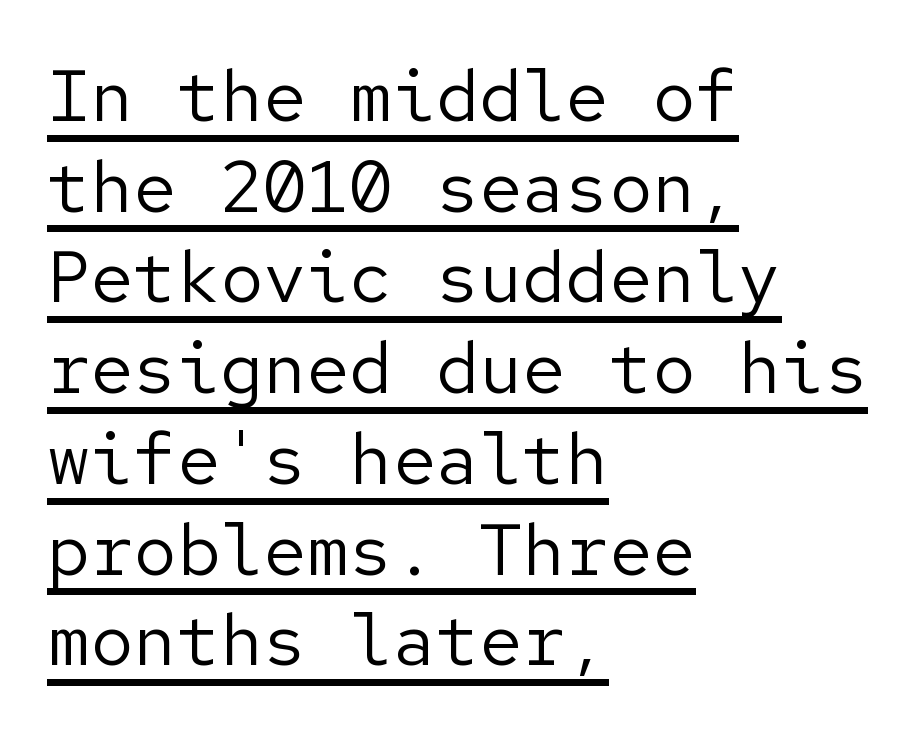
{"serif": "no", "italic": "no", "bold": "no", "weight": "regular", "width": "normal", "stroke_contrast": "low", "x_height": "medium", "underline": "yes", "align": "left", "line_spacing": "normal", "line_spacing_ratio": 1.26, "letter_spacing": "normal", "letter_spacing_em": 0.0, "glyph_px": 72}
